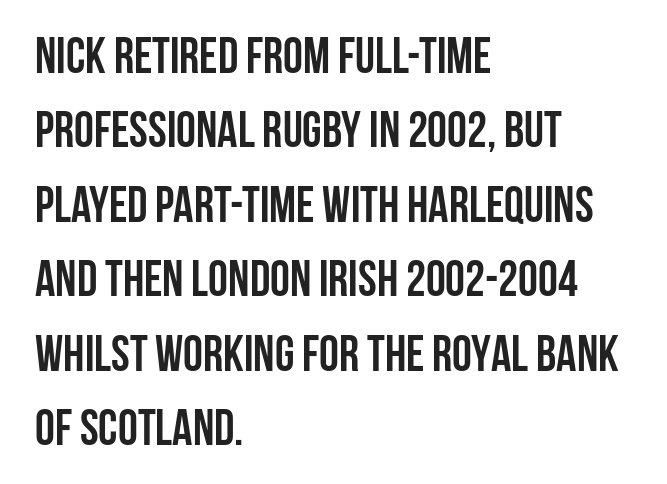
Looks like regular typesetting: each glyph gets only the width it needs. Typographically, this falls in the sans-serif category. Does the copy run flush right? No — it runs flush left. Bold? Absolutely — the strokes are thick and heavy. Glance below the letters and you will spot only blank space.
